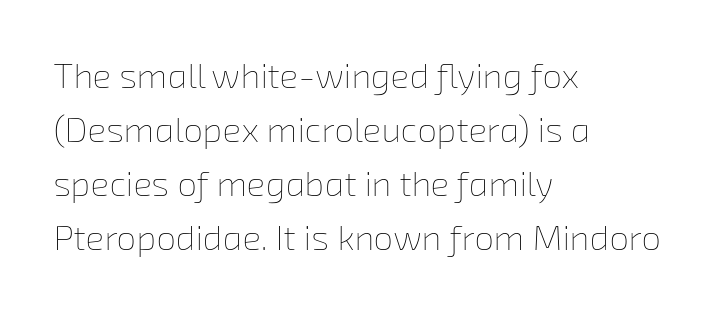
These lines keep a tight, regular rhythm from letter to letter. The rendering uses a moderate line-height, typical for paragraphs. Is the stroke heavy? The answer is a plain regular-or-lighter. Looks like regular typesetting: each glyph gets only the width it needs. This rendering uses left alignment, leaving the right contour irregular.
